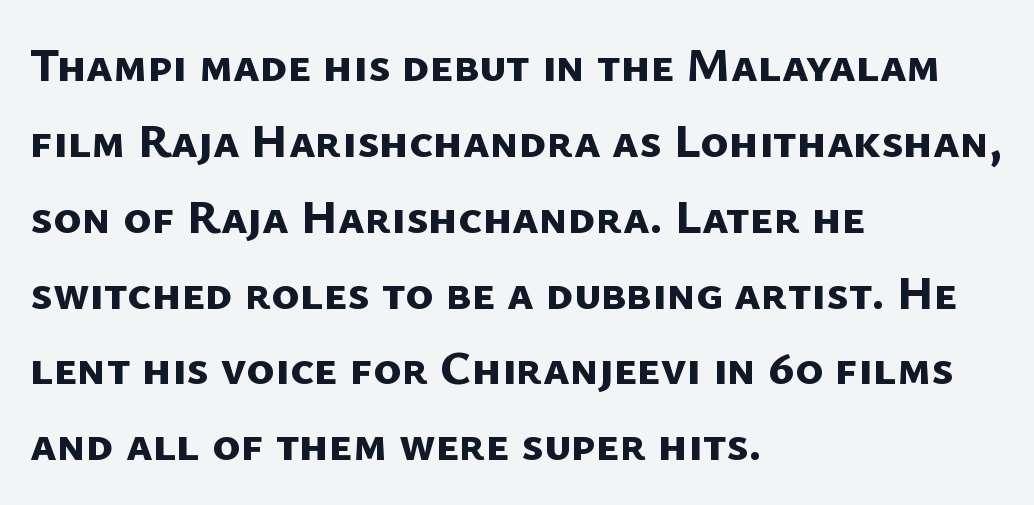
The image shows 48 px bold sans-serif type; set left-aligned, normal line spacing (1.58x), normal letter spacing, not underlined; low stroke contrast and a medium x-height.
